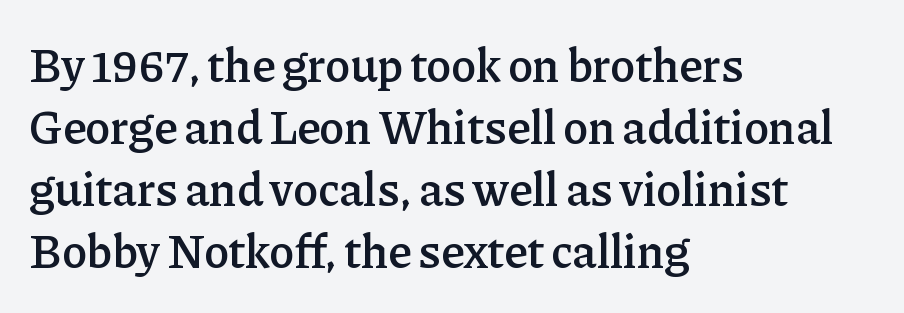
The line texture is even and compact thanks to regular tracking. When letters stand straight like this, we call the style roman or upright. Has an underline been added? It has not. Here the designer chose a conventional face with non-uniform glyph widths.
